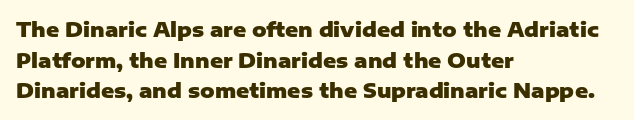
Q: Is the text bold? A: Yes.
Q: Is the text italic (slanted)? A: No, it is upright.
Q: Is the text underlined? A: No.
Q: How is the paragraph aligned? A: Left-aligned.
Q: Is the spacing between letters normal or unusually wide? A: Normal.
Q: Is the spacing between lines tight, normal or loose? A: Normal.
